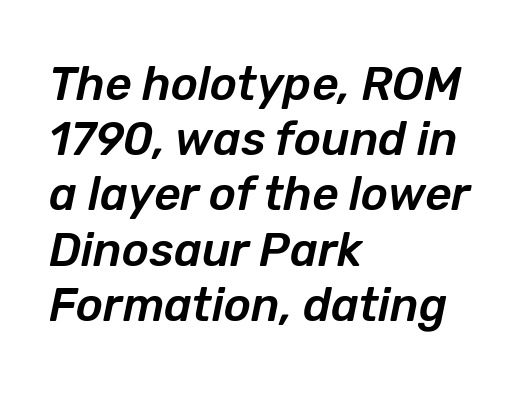
The image shows 46 px text type, italic (leaning right); set left-aligned, line spacing 1.2x, normal letter spacing, not underlined; low stroke contrast and a medium x-height.
